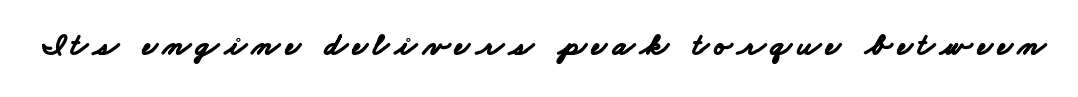
{"serif": "no", "bold": "yes", "weight": "bold", "width": "wide", "stroke_contrast": "low", "x_height": "small", "monospaced": "no", "underline": "no", "glyph_px": 32}
